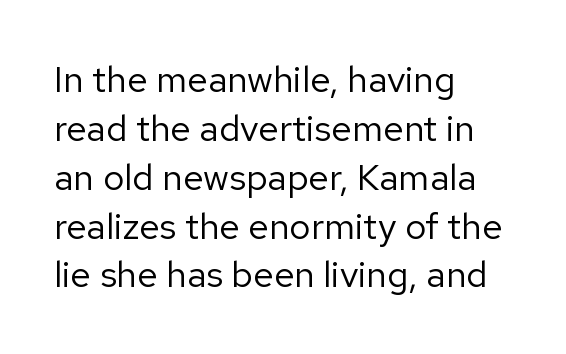
{"serif": "no", "italic": "no", "bold": "no", "weight": "regular", "width": "normal", "stroke_contrast": "low", "x_height": "medium", "monospaced": "no", "underline": "no", "align": "left", "line_spacing": "normal", "line_spacing_ratio": 1.32, "letter_spacing": "normal", "letter_spacing_em": 0.0, "glyph_px": 37}
